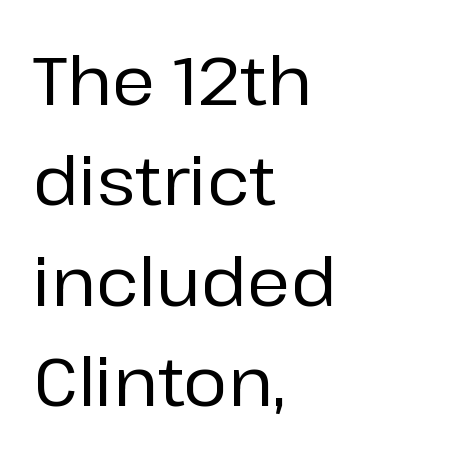
Q: Is the text italic (slanted)? A: No, it is upright.
Q: Is the typeface a serif or a sans-serif typeface? A: Sans-serif.
Q: Is the text underlined? A: No.
Q: How is the paragraph aligned? A: Left-aligned.
Q: Is the spacing between letters normal or unusually wide? A: Normal.
Q: Is the spacing between lines tight, normal or loose? A: Normal.
Q: Width (condensed, normal, or wide)? A: Normal.
Q: Stroke contrast? A: Low.
Q: x-height? A: Medium.
Q: Monospaced? A: No.
